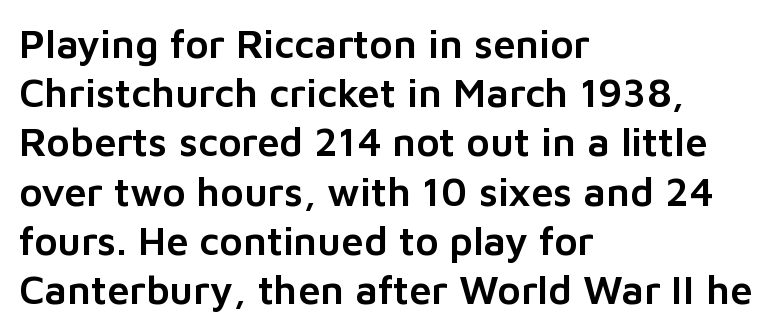
The image shows 40 px sans-serif type, upright; set left-aligned, line spacing 1.23x, normal letter spacing, not underlined; low stroke contrast and a medium x-height.
